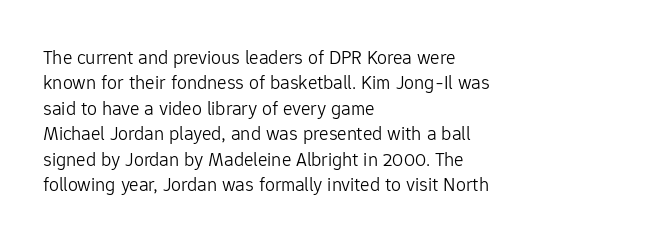
The image shows 20 px text type, upright; set left-aligned, normal line spacing (1.27x), normal letter spacing, not underlined.
